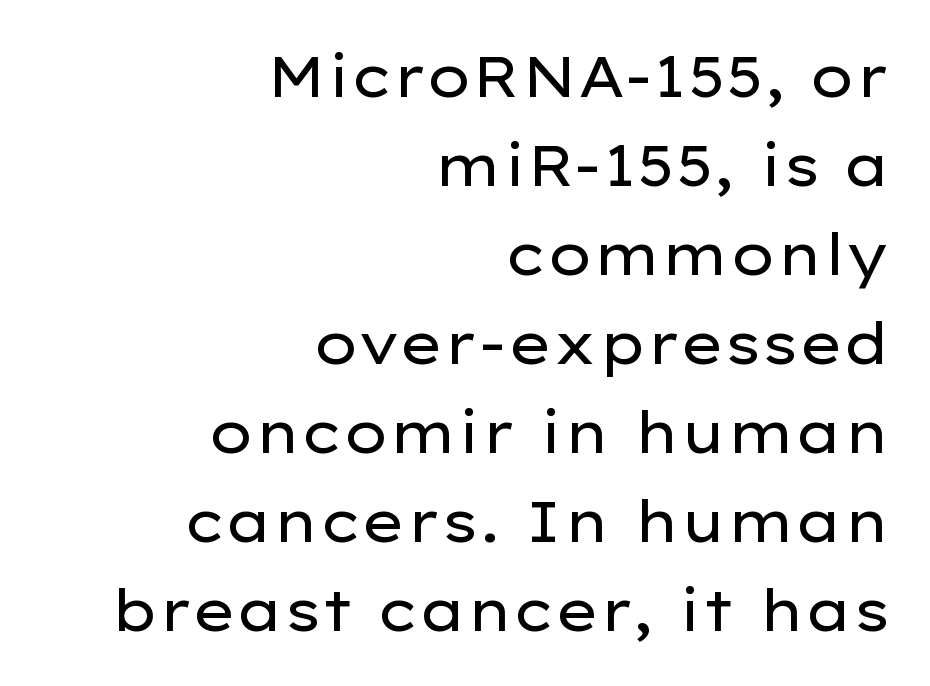
Q: Is the text bold? A: No.
Q: Is the text italic (slanted)? A: No, it is upright.
Q: Is the typeface a serif or a sans-serif typeface? A: Sans-serif.
Q: Is the text underlined? A: No.
Q: How is the paragraph aligned? A: Right-aligned.
Q: Is the spacing between letters normal or unusually wide? A: Normal.
Q: Is the spacing between lines tight, normal or loose? A: Normal.
Q: Width (condensed, normal, or wide)? A: Wide.
Q: Stroke contrast? A: Low.
Q: x-height? A: Medium.
Q: Monospaced? A: No.
